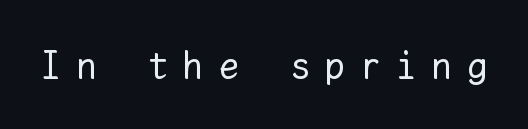
The image shows 39 px regular-weight type, upright, monospaced; set unusually wide letter spacing (+0.41 em), not underlined; low stroke contrast and a medium x-height.
